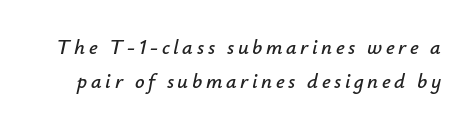
The image shows 21 px text type, italic (leaning right); set normal line spacing (1.6x), not underlined.
